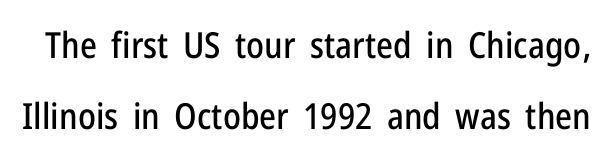
The image shows 36 px condensed sans-serif type, upright; set loose line spacing (1.96x), normal letter spacing, not underlined; low stroke contrast and a medium x-height.
